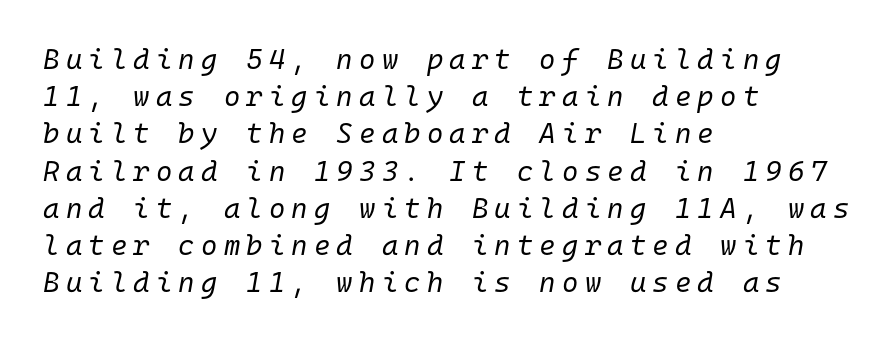
Does the copy run flush right? No — it runs flush left. No heavy texture on the line: the type isn't bold. This sample keeps an unexceptional amount of space between lines. Honestly, there is no underline to notice here at all. Think of a typewriter: that constant character pitch is what you see here. Slanted lettering throughout.
